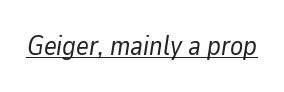
Q: Is the text bold? A: No.
Q: Is the text italic (slanted)? A: Yes, it leans right by about 9 degrees.
Q: Is the text underlined? A: Yes.
Q: Is the spacing between letters normal or unusually wide? A: Normal.
